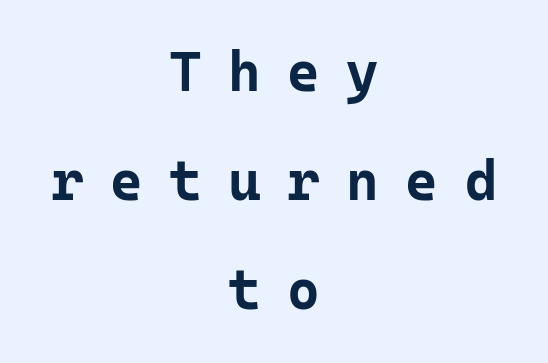
The image shows 56 px bold sans-serif type, upright, monospaced; set centered, loose line spacing (1.95x), unusually wide letter spacing (+0.47 em), not underlined; low stroke contrast and a medium x-height.
